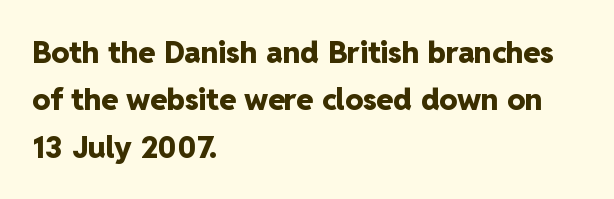
Q: Is the text bold? A: Yes.
Q: Is the text italic (slanted)? A: No, it is upright.
Q: Is the typeface a serif or a sans-serif typeface? A: Sans-serif.
Q: Is the text underlined? A: No.
Q: How is the paragraph aligned? A: Left-aligned.
Q: Is the spacing between letters normal or unusually wide? A: Normal.
Q: Is the spacing between lines tight, normal or loose? A: Normal.
Q: Width (condensed, normal, or wide)? A: Normal.
Q: Stroke contrast? A: Low.
Q: x-height? A: Medium.
Q: Monospaced? A: No.
